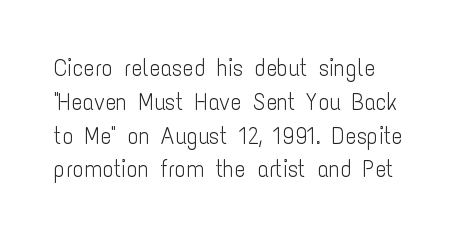
The image shows 23 px text type, upright; set left-aligned, normal line spacing (1.47x), normal letter spacing, not underlined.
